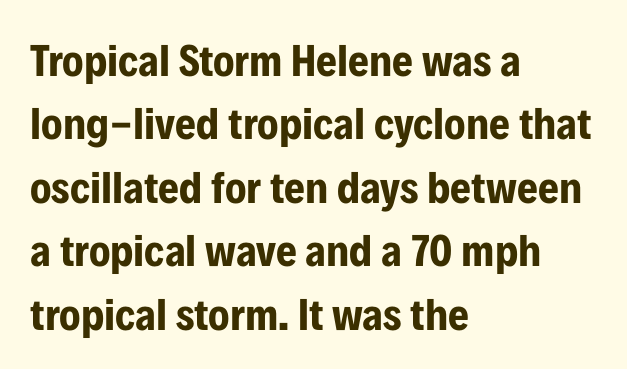
{"serif": "no", "italic": "no", "bold": "yes", "weight": "bold", "width": "condensed", "stroke_contrast": "low", "x_height": "medium", "monospaced": "no", "underline": "no", "align": "left", "line_spacing": "normal", "line_spacing_ratio": 1.41, "letter_spacing": "normal", "letter_spacing_em": 0.0, "glyph_px": 45}
